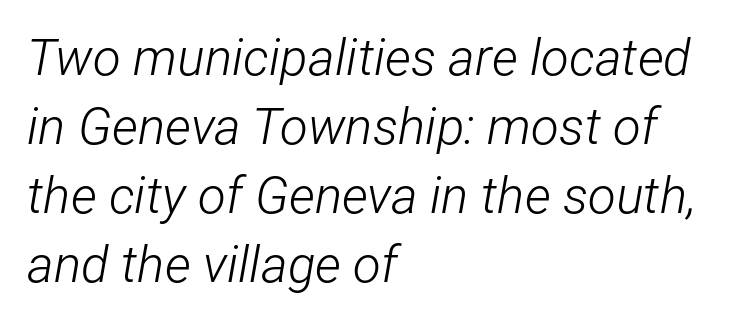
The image shows 51 px light, condensed type, italic (leaning right); set left-aligned, normal line spacing (1.35x), normal letter spacing, not underlined; low stroke contrast and a medium x-height.
